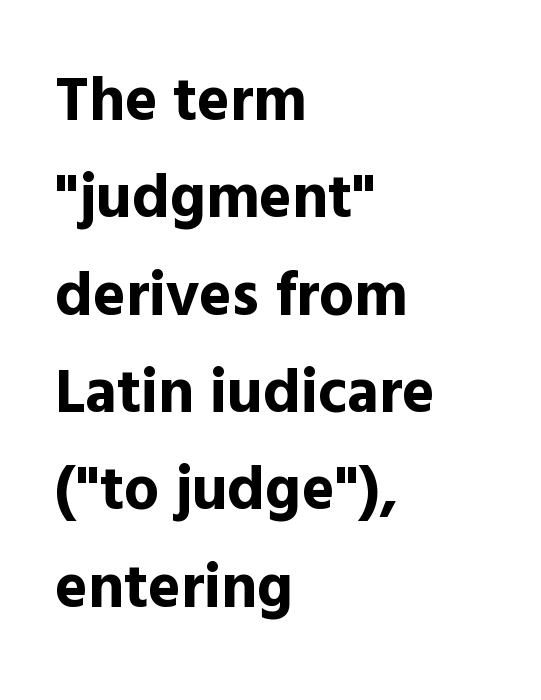
The image shows 62 px bold sans-serif type, upright; set left-aligned, normal line spacing (1.57x), normal letter spacing, not underlined; a medium x-height.
